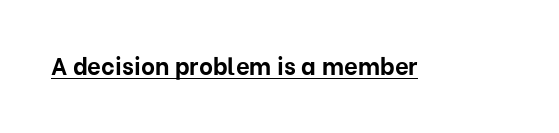
The image shows 24 px bold type, upright; set normal letter spacing, underlined.
